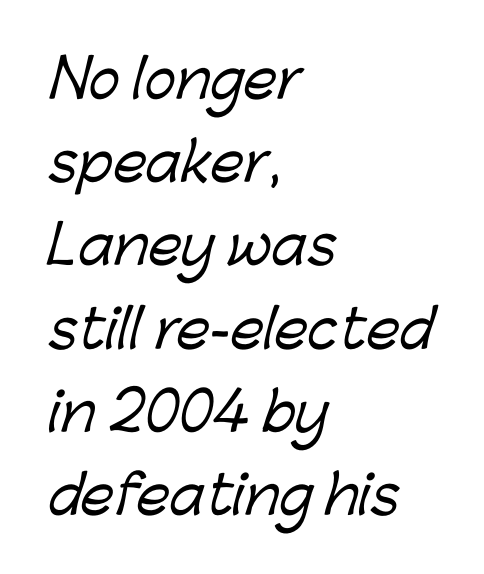
Q: Is the typeface a serif or a sans-serif typeface? A: Sans-serif.
Q: Is the text underlined? A: No.
Q: How is the paragraph aligned? A: Left-aligned.
Q: Is the spacing between letters normal or unusually wide? A: Normal.
Q: Is the spacing between lines tight, normal or loose? A: Normal.
Q: Width (condensed, normal, or wide)? A: Normal.
Q: Stroke contrast? A: Low.
Q: x-height? A: Medium.
Q: Monospaced? A: No.
